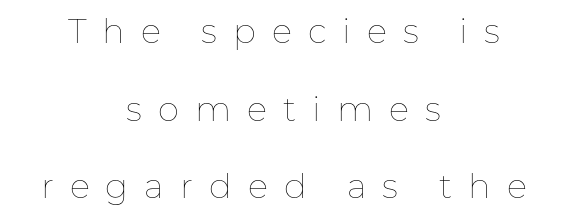
Q: Is the text bold? A: No.
Q: Is the text italic (slanted)? A: No, it is upright.
Q: Is the text underlined? A: No.
Q: How is the paragraph aligned? A: Centered.
Q: Is the spacing between letters normal or unusually wide? A: Unusually wide.
Q: Is the spacing between lines tight, normal or loose? A: Loose.
Q: Width (condensed, normal, or wide)? A: Normal.
Q: Stroke contrast? A: Low.
Q: x-height? A: Medium.
Q: Monospaced? A: No.
